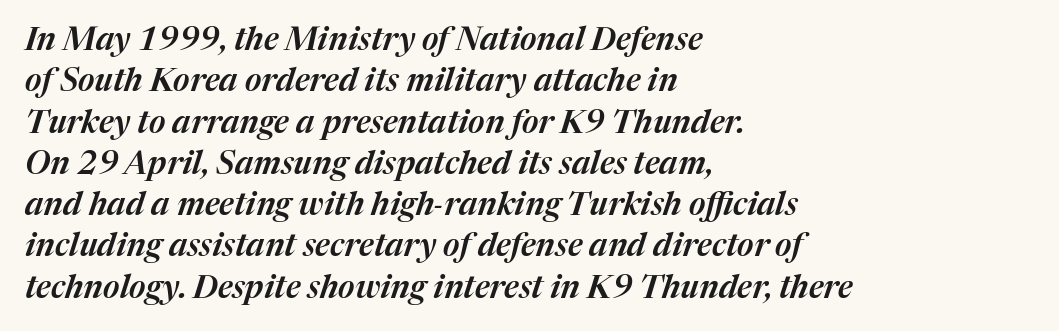
The image shows 32 px text type, italic (leaning right); set left-aligned, normal line spacing (1.29x), normal letter spacing, not underlined; medium stroke contrast and a medium x-height.
